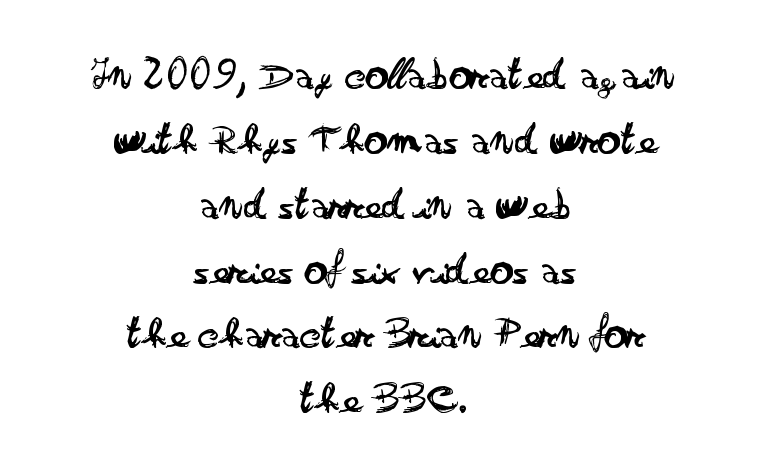
{"serif": "no", "italic": "no", "bold": "no", "weight": "regular", "width": "wide", "stroke_contrast": "low", "x_height": "small", "monospaced": "no", "underline": "no", "align": "center", "line_spacing": "normal", "line_spacing_ratio": 1.41, "letter_spacing": "normal", "letter_spacing_em": 0.0, "glyph_px": 46}
